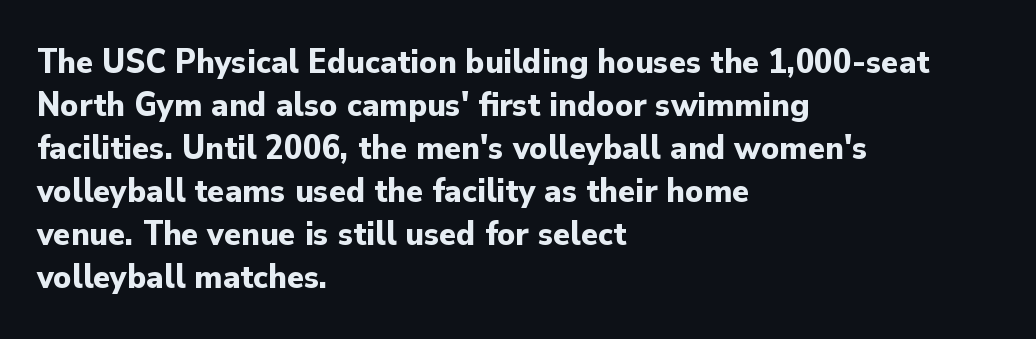
{"serif": "no", "italic": "no", "bold": "yes", "weight": "bold", "width": "normal", "stroke_contrast": "low", "x_height": "small", "monospaced": "no", "underline": "no", "align": "left", "line_spacing_ratio": 1.23, "letter_spacing": "normal", "letter_spacing_em": 0.0, "glyph_px": 35}
